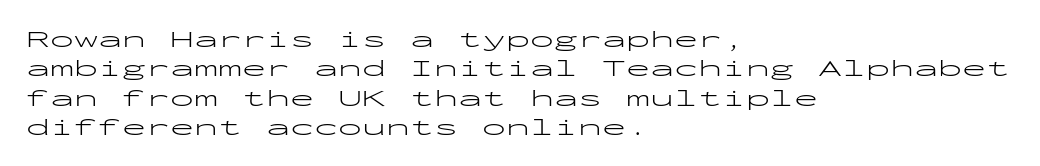
{"italic": "no", "bold": "no", "underline": "no", "align": "left", "line_spacing_ratio": 1.22, "letter_spacing": "normal", "letter_spacing_em": 0.0, "glyph_px": 24}
